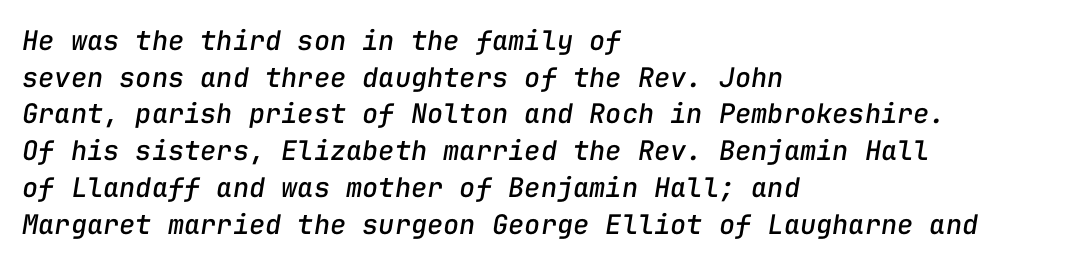
Q: Is the text italic (slanted)? A: Yes, it leans right by about 9 degrees.
Q: Is the text underlined? A: No.
Q: How is the paragraph aligned? A: Left-aligned.
Q: Is the spacing between letters normal or unusually wide? A: Normal.
Q: Is the spacing between lines tight, normal or loose? A: Normal.
